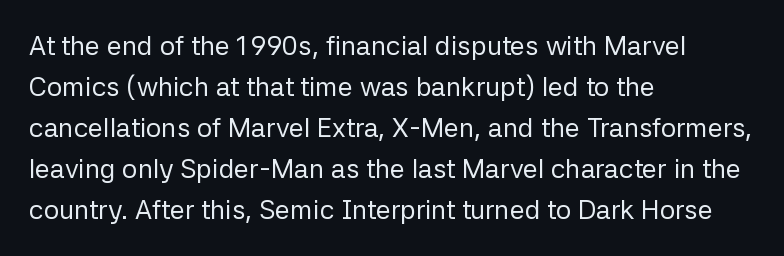
The image shows 27 px text type, upright; set left-aligned, normal line spacing (1.52x), normal letter spacing, not underlined.
